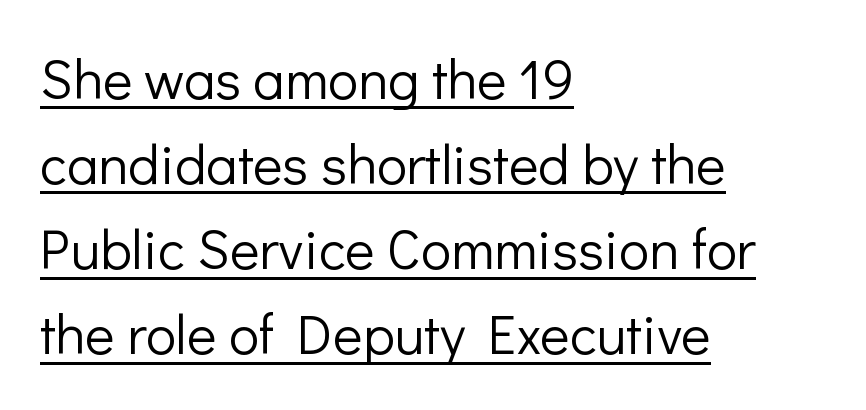
Q: Is the text bold? A: No.
Q: Is the text italic (slanted)? A: No, it is upright.
Q: Is the typeface a serif or a sans-serif typeface? A: Sans-serif.
Q: Is the text underlined? A: Yes.
Q: How is the paragraph aligned? A: Left-aligned.
Q: Is the spacing between letters normal or unusually wide? A: Normal.
Q: Is the spacing between lines tight, normal or loose? A: Normal.
Q: Width (condensed, normal, or wide)? A: Normal.
Q: Stroke contrast? A: Low.
Q: x-height? A: Medium.
Q: Monospaced? A: No.
